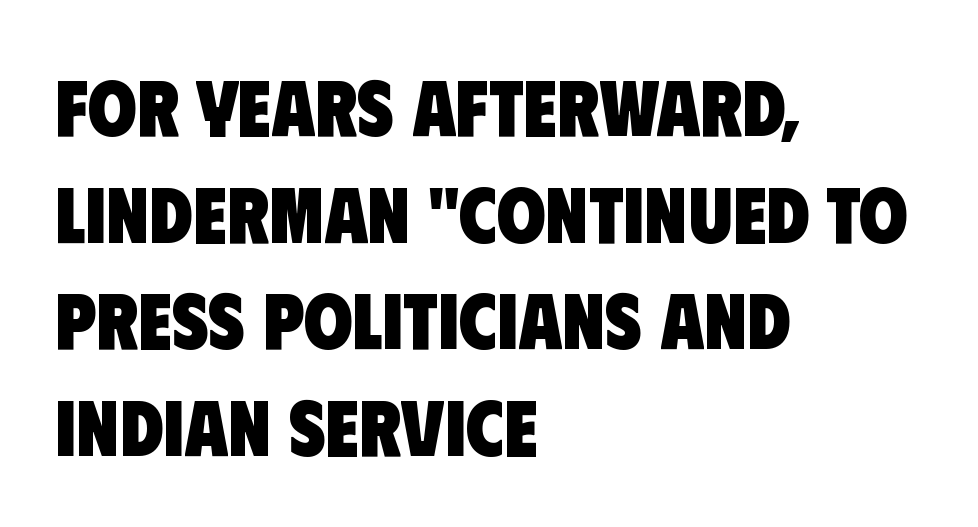
Emphasis by weight is at full strength: bold. The zone under the glyphs is completely vacant. This sample has the flowing, uneven cadence of proportional lettering. The vertical gap from one line to the next is medium. A typesetter would call this zero additional tracking. This rendering employs a face without finishing strokes, i.e., a sans-serif.
